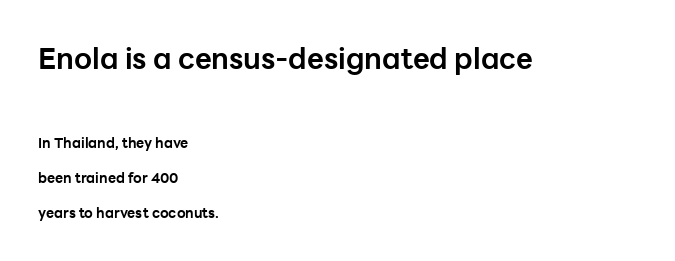
{"serif": "no", "italic": "no", "bold": "yes", "weight": "bold", "width": "normal", "stroke_contrast": "low", "x_height": "medium", "monospaced": "no", "underline": "no", "align": "left", "line_spacing": "loose", "line_spacing_ratio": 2.49, "letter_spacing": "normal", "letter_spacing_em": 0.0, "larger_block": "first", "size_ratio": 2.07, "glyph_px": 29}
